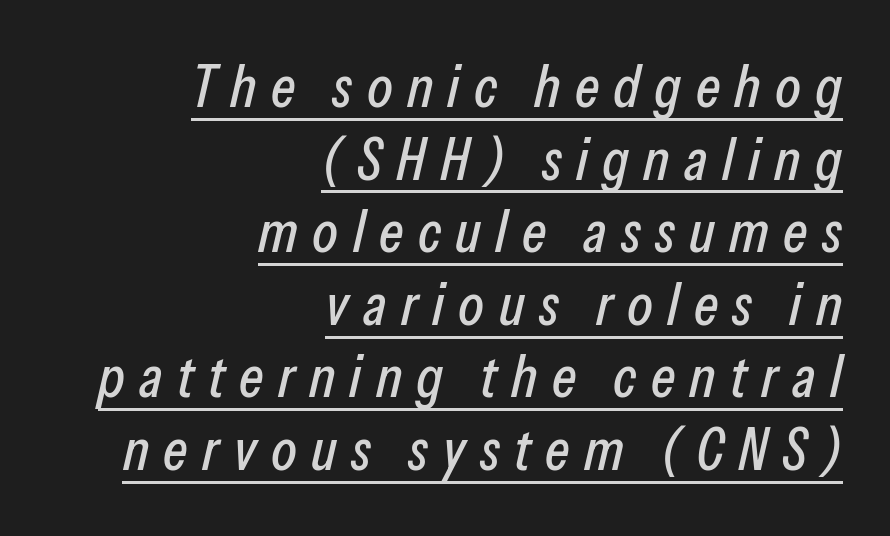
The image shows 59 px condensed type, italic (leaning right); set right-aligned, line spacing 1.23x, unusually wide letter spacing (+0.24 em), underlined; low stroke contrast and a medium x-height.
